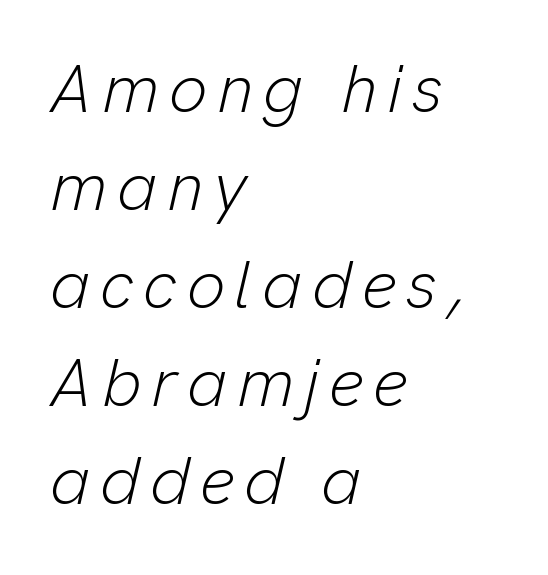
The image shows 68 px light type, italic (leaning right); set left-aligned, normal line spacing (1.44x), not underlined; low stroke contrast and a medium x-height.
